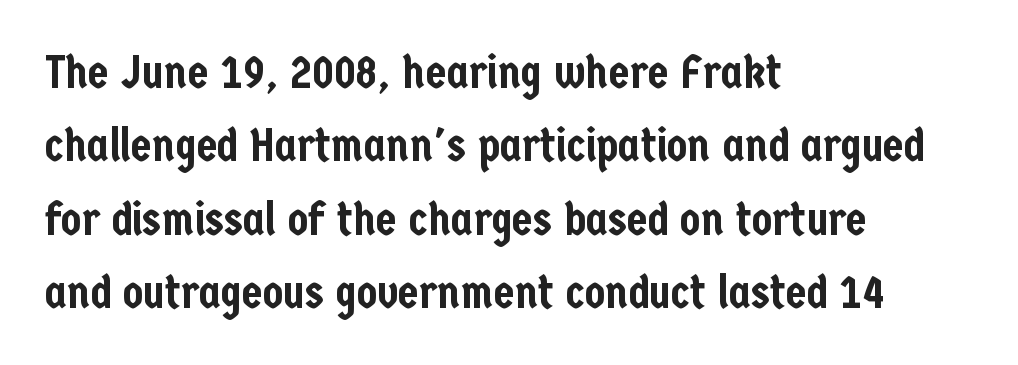
Q: Is the text italic (slanted)? A: No, it is upright.
Q: Is the typeface a serif or a sans-serif typeface? A: Sans-serif.
Q: Is the text underlined? A: No.
Q: How is the paragraph aligned? A: Left-aligned.
Q: Is the spacing between letters normal or unusually wide? A: Normal.
Q: Is the spacing between lines tight, normal or loose? A: Normal.
Q: Width (condensed, normal, or wide)? A: Condensed.
Q: Stroke contrast? A: Low.
Q: x-height? A: Medium.
Q: Monospaced? A: No.
